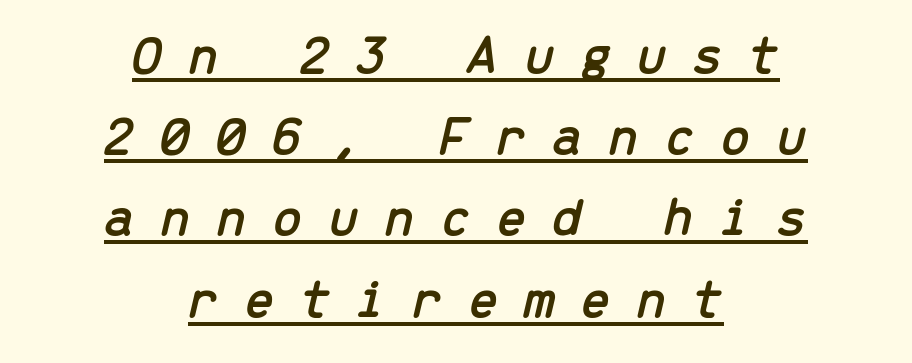
Q: Is the text italic (slanted)? A: Yes, it leans right by about 13 degrees.
Q: Is the text underlined? A: Yes.
Q: How is the paragraph aligned? A: Centered.
Q: Is the spacing between letters normal or unusually wide? A: Unusually wide.
Q: Is the spacing between lines tight, normal or loose? A: Normal.
Q: Width (condensed, normal, or wide)? A: Normal.
Q: Stroke contrast? A: Low.
Q: x-height? A: Medium.
Q: Monospaced? A: Yes.
